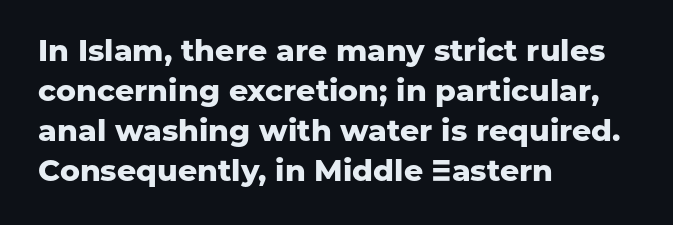
Q: Is the text bold? A: Yes.
Q: Is the text italic (slanted)? A: No, it is upright.
Q: Is the typeface a serif or a sans-serif typeface? A: Sans-serif.
Q: Is the text underlined? A: No.
Q: How is the paragraph aligned? A: Left-aligned.
Q: Is the spacing between letters normal or unusually wide? A: Normal.
Q: Is the spacing between lines tight, normal or loose? A: Normal.
Q: Width (condensed, normal, or wide)? A: Normal.
Q: Stroke contrast? A: Low.
Q: x-height? A: Medium.
Q: Monospaced? A: No.
